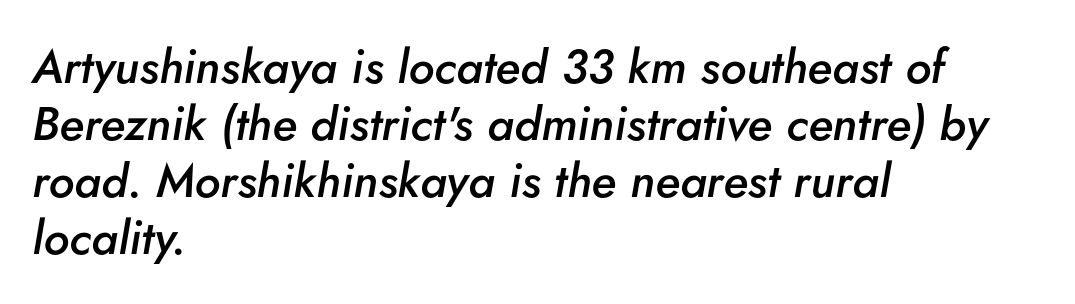
{"italic": "yes", "lean": "right", "slant_degrees": 5, "bold": "semi", "weight": "semibold", "width": "normal", "stroke_contrast": "low", "x_height": "small", "monospaced": "no", "underline": "no", "align": "left", "line_spacing_ratio": 1.21, "letter_spacing": "normal", "letter_spacing_em": 0.0, "glyph_px": 47}
